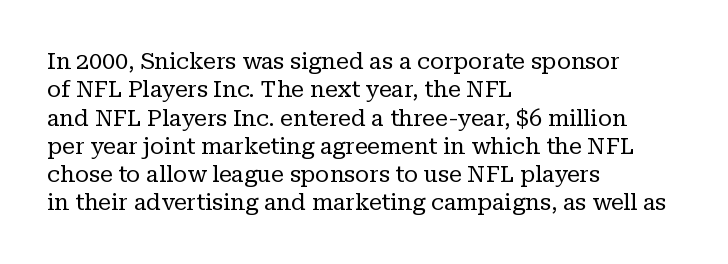
Nobody touched the tracking dial on this one. Visually the block forms a straight wall on the left and a jagged coastline on the right. Posture: upright roman. Beneath every word, the page is bare.
